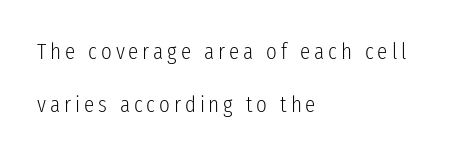
Q: Is the text bold? A: No.
Q: Is the text italic (slanted)? A: No, it is upright.
Q: Is the text underlined? A: No.
Q: How is the paragraph aligned? A: Left-aligned.
Q: Is the spacing between lines tight, normal or loose? A: Loose.
